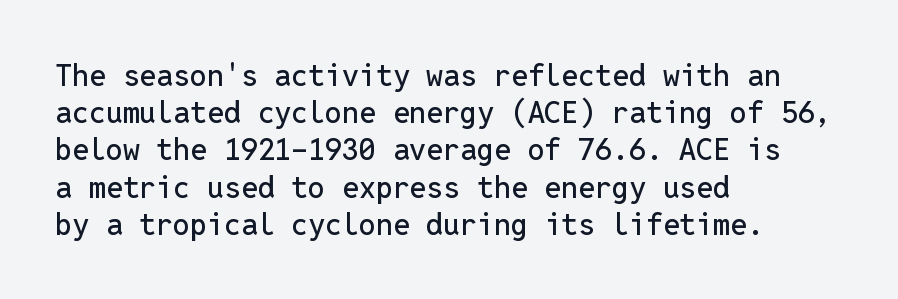
You could count columns in this text — the font is strictly monospaced. The designer went with a sans here, leaving each stem footless. No extra tracking has been applied to these lines. Each row of text sits above clean, open space. Characters remain perfectly vertical along every line. The rendering anchors every line to the left-hand side.
